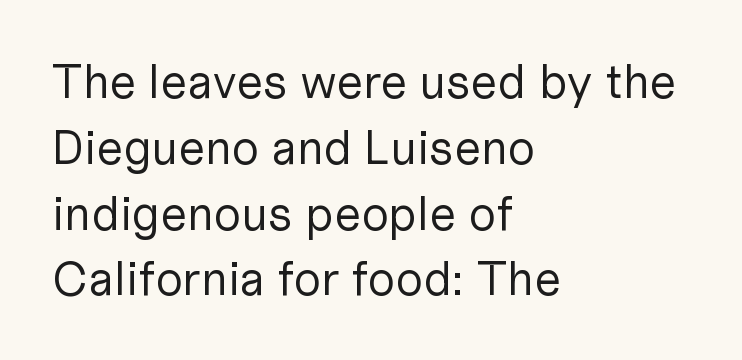
Q: Is the text bold? A: No.
Q: Is the text italic (slanted)? A: No, it is upright.
Q: Is the typeface a serif or a sans-serif typeface? A: Sans-serif.
Q: Is the text underlined? A: No.
Q: How is the paragraph aligned? A: Left-aligned.
Q: Is the spacing between letters normal or unusually wide? A: Normal.
Q: Is the spacing between lines tight, normal or loose? A: Normal.
Q: Width (condensed, normal, or wide)? A: Normal.
Q: Stroke contrast? A: Low.
Q: x-height? A: Medium.
Q: Monospaced? A: No.
